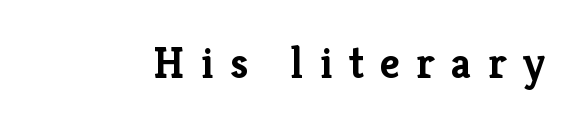
Q: Is the text bold? A: Yes.
Q: Is the text italic (slanted)? A: No, it is upright.
Q: Is the typeface a serif or a sans-serif typeface? A: Serif.
Q: Is the text underlined? A: No.
Q: Is the spacing between letters normal or unusually wide? A: Unusually wide.
Q: Width (condensed, normal, or wide)? A: Normal.
Q: Stroke contrast? A: Low.
Q: x-height? A: Medium.
Q: Monospaced? A: No.
